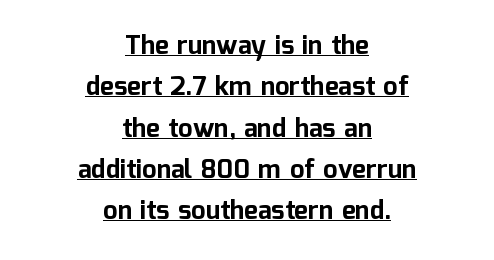
The image shows 26 px bold type, upright; set centered, normal line spacing (1.59x), normal letter spacing, underlined.
